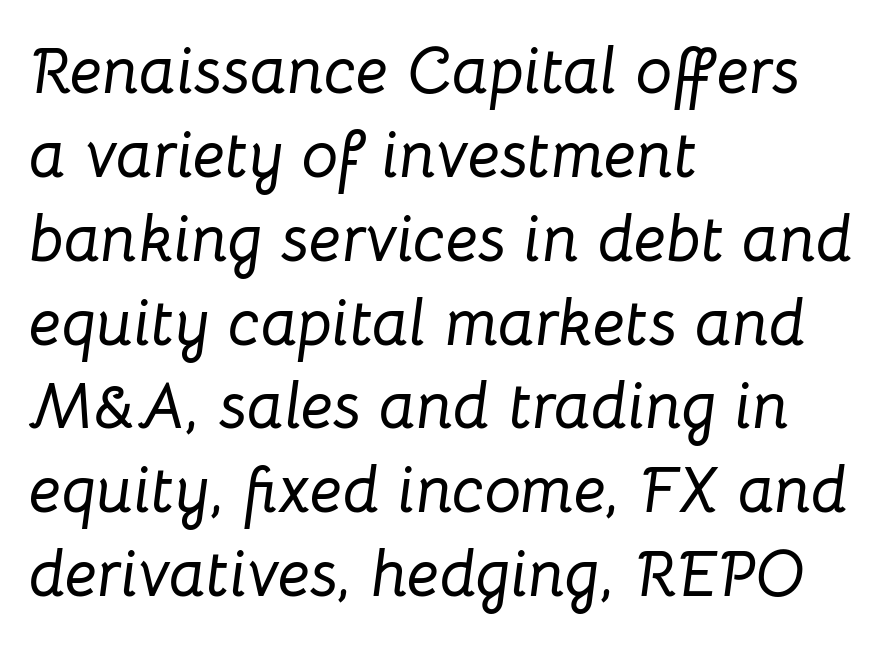
{"italic": "yes", "lean": "right", "slant_degrees": 8, "width": "normal", "stroke_contrast": "low", "x_height": "medium", "monospaced": "no", "underline": "no", "align": "left", "line_spacing": "normal", "line_spacing_ratio": 1.29, "letter_spacing": "normal", "letter_spacing_em": 0.0, "glyph_px": 65}
